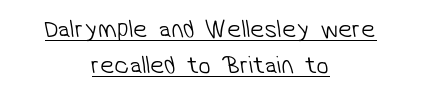
{"bold": "no", "underline": "yes", "align": "center", "line_spacing": "normal", "line_spacing_ratio": 1.44, "letter_spacing": "normal", "letter_spacing_em": 0.0, "glyph_px": 25}
